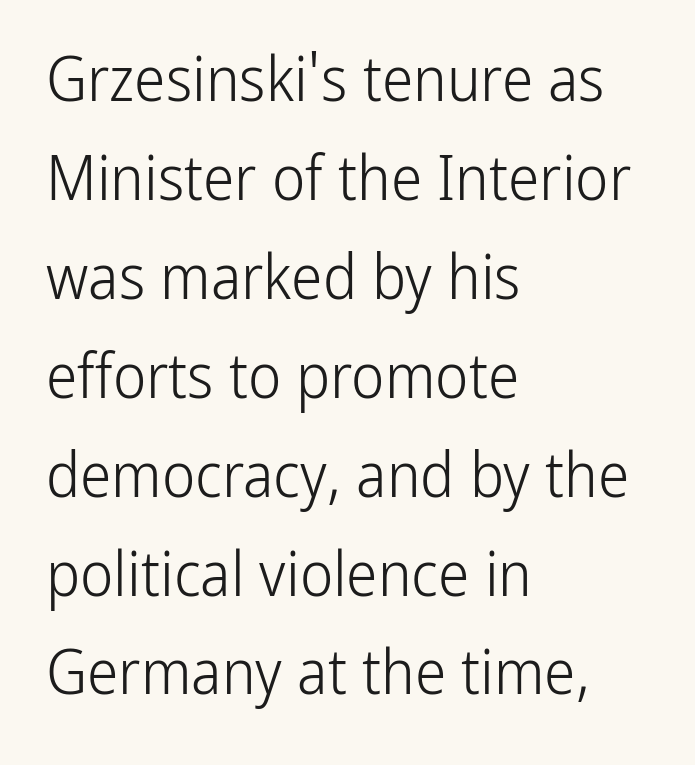
A clean baseline with only descenders dipping below it. Think standard paragraph weight, or any step lighter than that. What's the leading like? Ordinary, nothing unusual. The typeface chosen for these lines omits serifs. Quick note: not italic, upright. The letters advance in unequal steps, a hallmark of proportional type.
